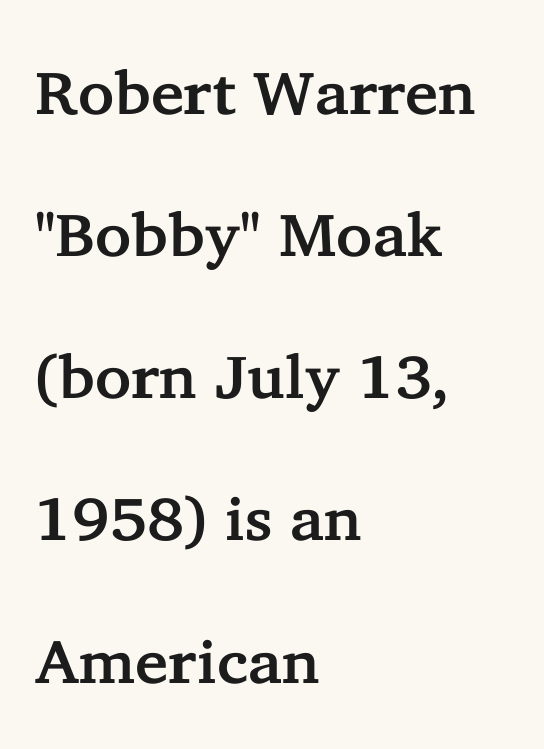
Q: Is the text italic (slanted)? A: No, it is upright.
Q: Is the typeface a serif or a sans-serif typeface? A: Serif.
Q: Is the text underlined? A: No.
Q: How is the paragraph aligned? A: Left-aligned.
Q: Is the spacing between letters normal or unusually wide? A: Normal.
Q: Is the spacing between lines tight, normal or loose? A: Loose.
Q: Width (condensed, normal, or wide)? A: Normal.
Q: Stroke contrast? A: Low.
Q: x-height? A: Medium.
Q: Monospaced? A: No.
